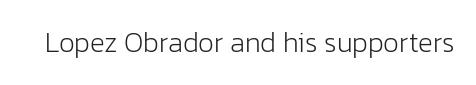
Q: Is the text bold? A: No.
Q: Is the text italic (slanted)? A: No, it is upright.
Q: Is the typeface a serif or a sans-serif typeface? A: Sans-serif.
Q: Is the text underlined? A: No.
Q: Is the spacing between letters normal or unusually wide? A: Normal.
Q: Width (condensed, normal, or wide)? A: Normal.
Q: Stroke contrast? A: Low.
Q: x-height? A: Medium.
Q: Monospaced? A: No.
